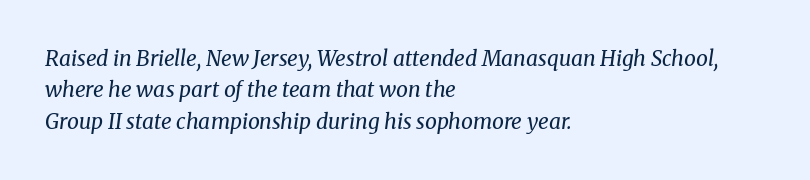
The image shows 21 px text type, italic (leaning right); set left-aligned, normal line spacing (1.49x), normal letter spacing, not underlined.
